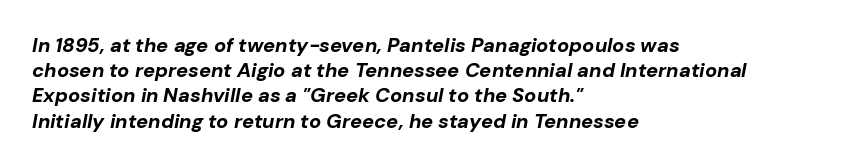
Q: Is the text bold? A: Yes.
Q: Is the text italic (slanted)? A: Yes, it leans right by about 10 degrees.
Q: Is the text underlined? A: No.
Q: How is the paragraph aligned? A: Left-aligned.
Q: Is the spacing between letters normal or unusually wide? A: Normal.
Q: Is the spacing between lines tight, normal or loose? A: Normal.
